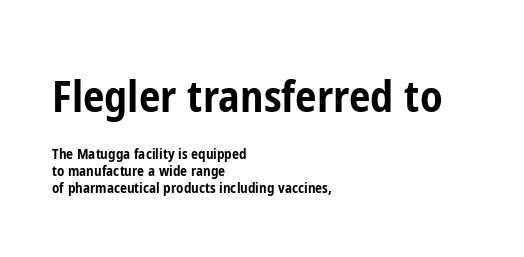
Q: Is the text bold? A: Yes.
Q: Is the text italic (slanted)? A: No, it is upright.
Q: Is the typeface a serif or a sans-serif typeface? A: Sans-serif.
Q: Is the text underlined? A: No.
Q: How is the paragraph aligned? A: Left-aligned.
Q: Is the spacing between letters normal or unusually wide? A: Normal.
Q: Which block of text is set in a larger size, the first (top) or the second (bottom)? A: The first (top) one.
Q: Width (condensed, normal, or wide)? A: Condensed.
Q: Stroke contrast? A: Low.
Q: x-height? A: Medium.
Q: Monospaced? A: No.
